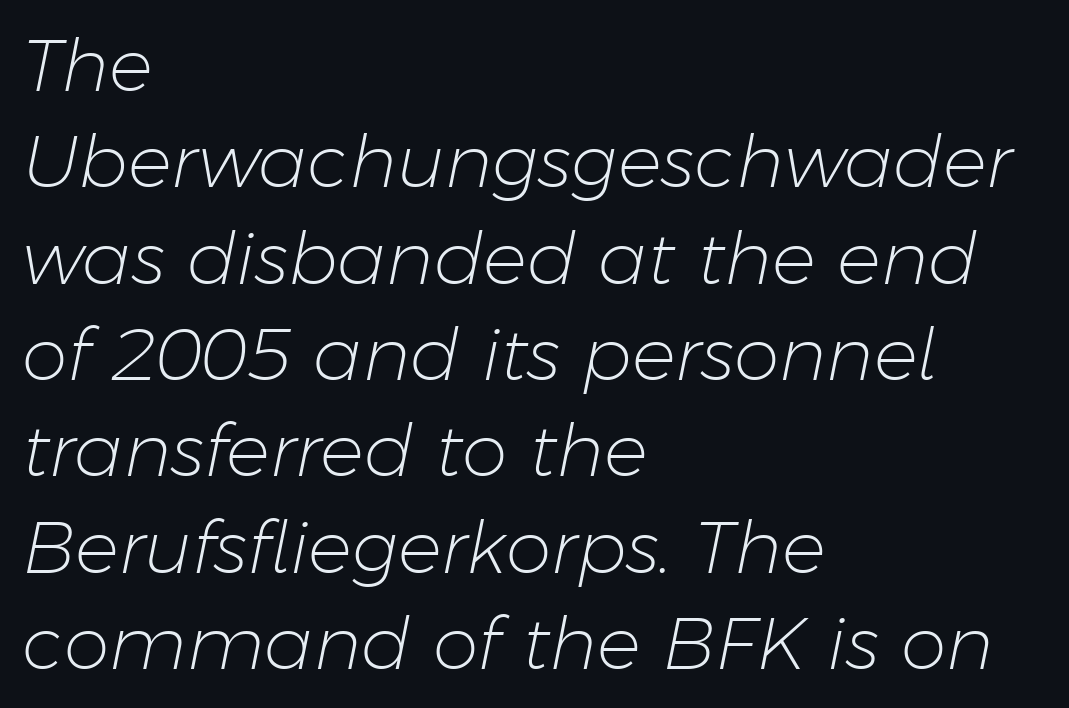
The image shows 73 px light type, italic (leaning right); set left-aligned, normal line spacing (1.32x), normal letter spacing, not underlined; low stroke contrast and a medium x-height.
